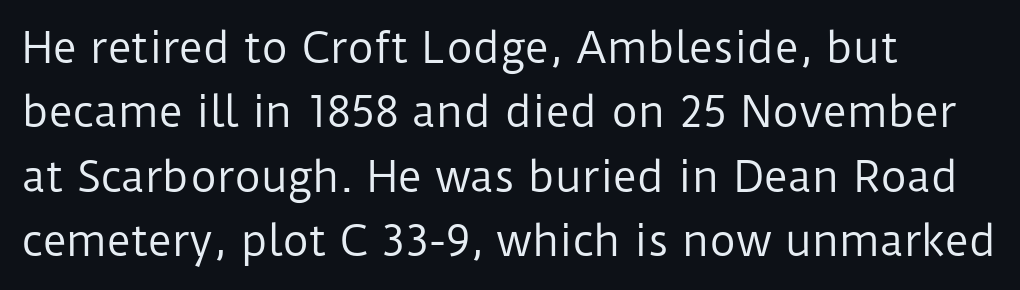
{"serif": "no", "italic": "no", "bold": "no", "weight": "regular", "width": "normal", "stroke_contrast": "low", "x_height": "medium", "monospaced": "no", "underline": "no", "align": "left", "line_spacing": "normal", "line_spacing_ratio": 1.57, "letter_spacing": "normal", "letter_spacing_em": 0.0, "glyph_px": 41}
